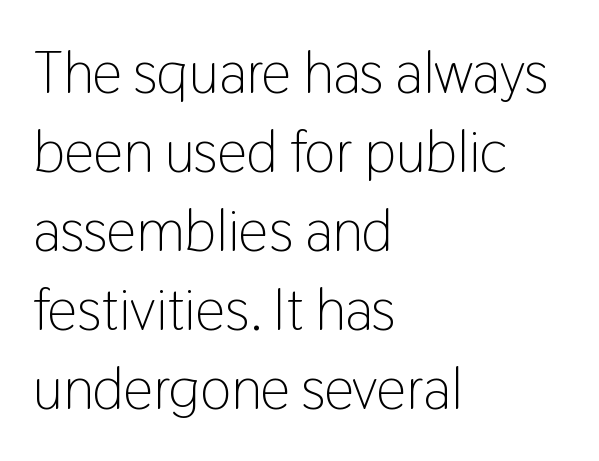
Note the varied advance widths — an 'i' is clearly narrower than an 'm'. Is the type heavy? It reads as light-to-regular instead. Line spacing here is normal. The horizontal fit of the characters is conventional and even. I'd call this a sans setting — the letters go barefoot. This is the regular roman posture of the typeface.
